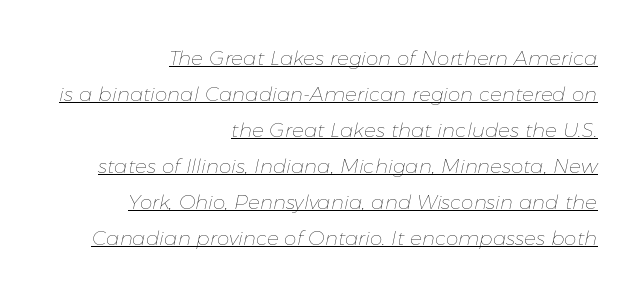
Q: Is the text bold? A: No.
Q: Is the text italic (slanted)? A: Yes, it leans right by about 11 degrees.
Q: Is the text underlined? A: Yes.
Q: How is the paragraph aligned? A: Right-aligned.
Q: Is the spacing between letters normal or unusually wide? A: Normal.
